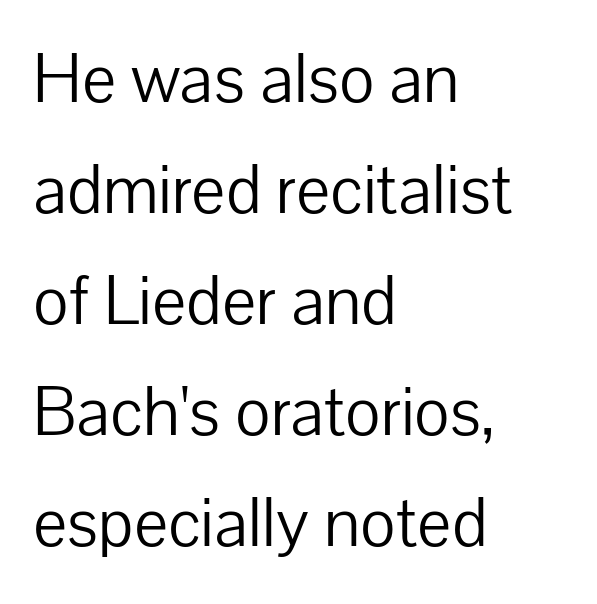
{"serif": "no", "italic": "no", "bold": "no", "weight": "light", "width": "normal", "stroke_contrast": "low", "x_height": "medium", "monospaced": "no", "underline": "no", "align": "left", "line_spacing": "normal", "line_spacing_ratio": 1.54, "letter_spacing": "normal", "letter_spacing_em": 0.0, "glyph_px": 72}
